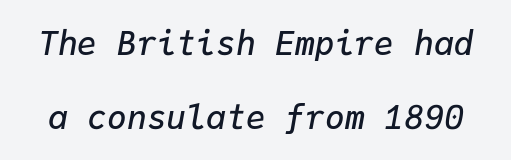
{"italic": "yes", "lean": "right", "slant_degrees": 9, "bold": "semi", "weight": "semibold", "width": "normal", "stroke_contrast": "low", "x_height": "medium", "monospaced": "yes", "underline": "no", "line_spacing": "loose", "line_spacing_ratio": 2.24, "letter_spacing": "normal", "letter_spacing_em": 0.0, "glyph_px": 33}
